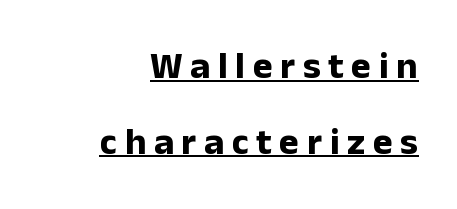
The image shows 38 px bold sans-serif type, upright; set right-aligned, loose line spacing (1.99x), unusually wide letter spacing (+0.2 em), underlined; low stroke contrast and a medium x-height.
